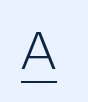
The image shows 54 px light sans-serif type, upright; set unusually wide letter spacing (+0.25 em), underlined; low stroke contrast and a medium x-height.
